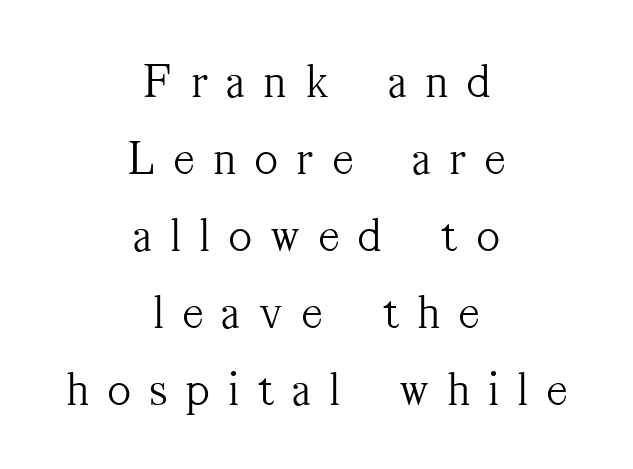
Words appear elongated and porous because spacing is wide. The paragraph shown floats in the horizontal middle. The weight tops out at a normal text grade. Here the designer chose a conventional face with non-uniform glyph widths. Type without underlining.
